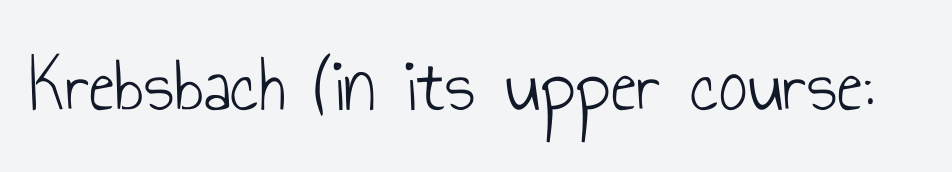
Descenders hang freely into open space. Think standard paragraph weight, or any step lighter than that. Looks like regular typesetting: each glyph gets only the width it needs. The font family rendered here belongs to the sans-serif group. Letter spacing: default. Italic? Not at all — the glyphs are vertical.
